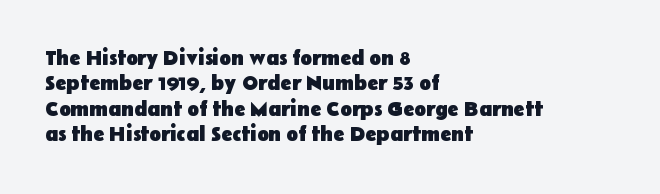
The gaps between neighbouring characters are ordinary and unremarkable. Heavy, bold letterforms. Posture: straight, roman, zero tilt. Caption: multi-line text, flush left, ragged right. Clear beneath every line of the passage.
